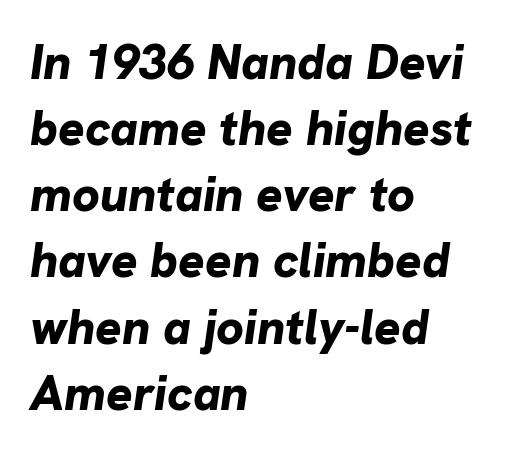
{"italic": "yes", "lean": "right", "slant_degrees": 8, "bold": "yes", "weight": "bold", "width": "normal", "stroke_contrast": "low", "x_height": "medium", "monospaced": "no", "underline": "no", "align": "left", "line_spacing": "normal", "line_spacing_ratio": 1.35, "letter_spacing": "normal", "letter_spacing_em": 0.0, "glyph_px": 49}
